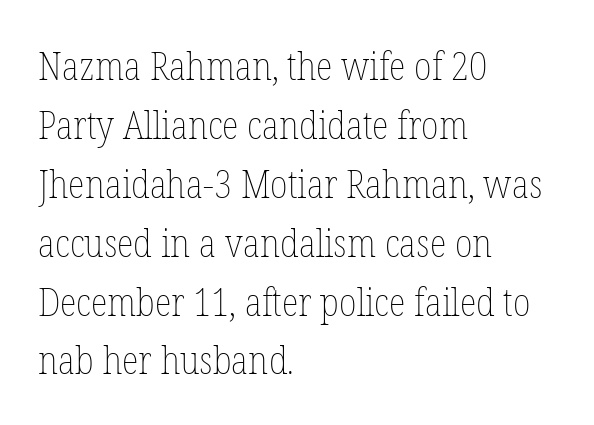
Posture: upright roman. The rendering anchors every line to the left-hand side. Letters have the restrained weight of plain body copy at most. Quick note: interline space is typical.
